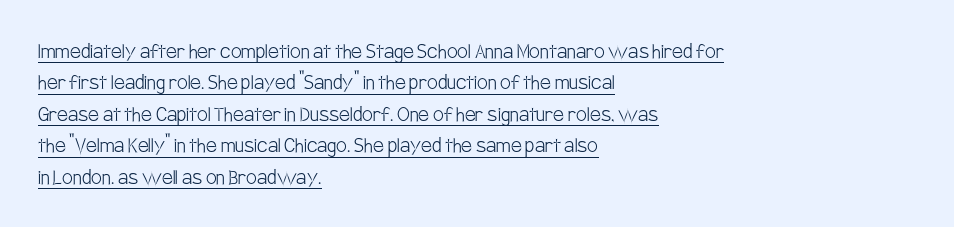
The image shows 24 px text type, upright; set left-aligned, normal line spacing (1.31x), normal letter spacing, underlined.
